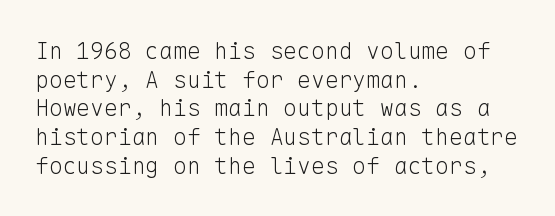
The lines sit at an ordinary, default distance from one another. The text block is weighted toward the left margin, trailing off unevenly rightward. Tracking value appears to be zero — textbook default spacing. Has an underline been added? It has not. Stroke mass is kept to a normal reading level or below.
